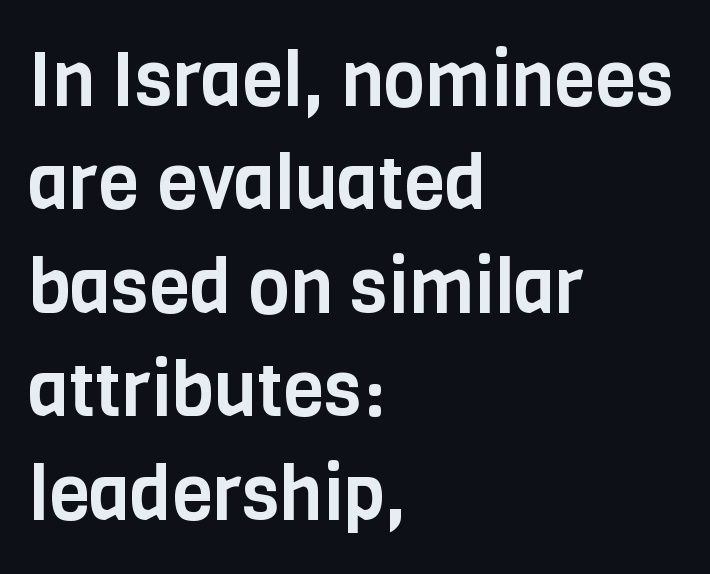
{"serif": "no", "italic": "no", "width": "condensed", "stroke_contrast": "low", "x_height": "large", "monospaced": "no", "underline": "no", "align": "left", "line_spacing": "normal", "line_spacing_ratio": 1.38, "letter_spacing": "normal", "letter_spacing_em": 0.0, "glyph_px": 75}
